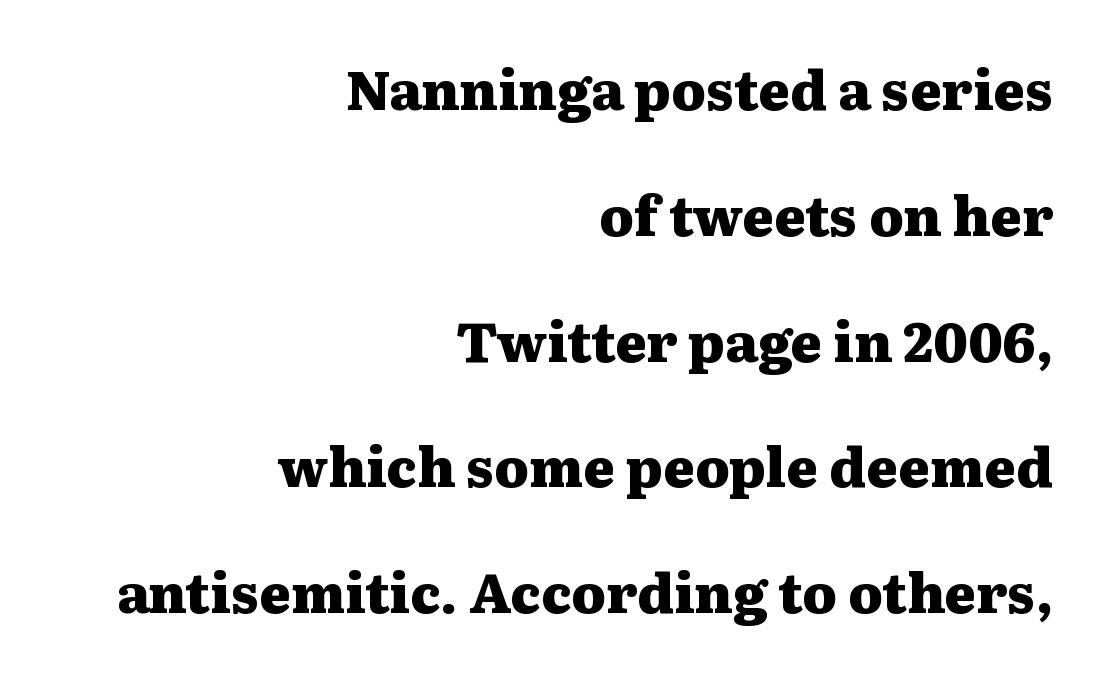
{"serif": "yes", "italic": "no", "bold": "yes", "weight": "heavy", "width": "wide", "stroke_contrast": "medium", "x_height": "medium", "monospaced": "no", "underline": "no", "align": "right", "line_spacing": "loose", "line_spacing_ratio": 2.33, "letter_spacing": "normal", "letter_spacing_em": 0.0, "glyph_px": 54}
